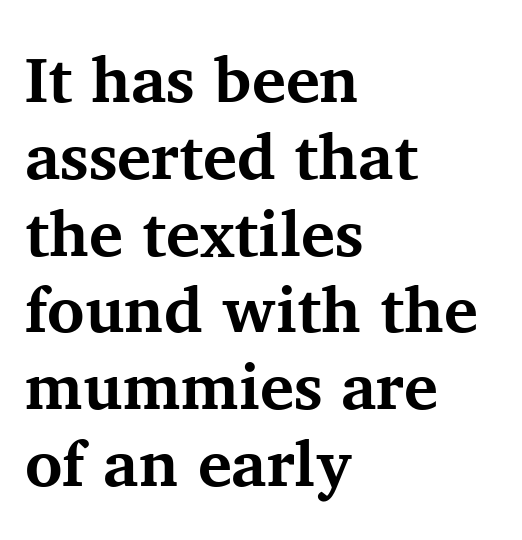
The image shows 64 px bold serif type, upright; set left-aligned, line spacing 1.2x, normal letter spacing, not underlined; medium stroke contrast and a medium x-height.
